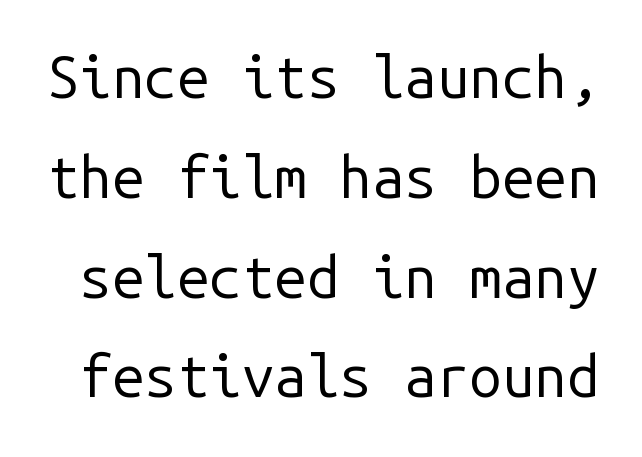
Q: Is the text bold? A: No.
Q: Is the text italic (slanted)? A: No, it is upright.
Q: Is the typeface a serif or a sans-serif typeface? A: Sans-serif.
Q: Is the text underlined? A: No.
Q: Is the spacing between letters normal or unusually wide? A: Normal.
Q: Width (condensed, normal, or wide)? A: Normal.
Q: Stroke contrast? A: Low.
Q: x-height? A: Medium.
Q: Monospaced? A: Yes.
